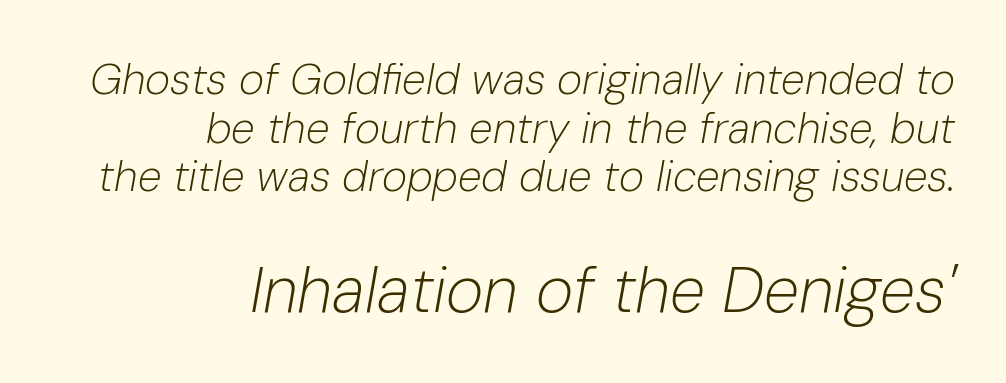
Interline gaps are noticeably narrow in this sample. Stems here are at most as thick as an everyday book face. The text block is weighted toward the right margin, trailing off unevenly leftward. Is the lower block the larger one? Yes — the lower block carries the bigger type. The letters advance in unequal steps, a hallmark of proportional type.
